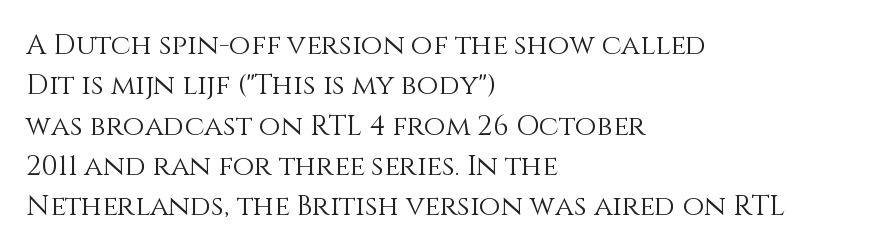
The image shows 28 px light type, upright; set left-aligned, normal line spacing (1.44x), normal letter spacing, not underlined; medium stroke contrast and a large x-height.
